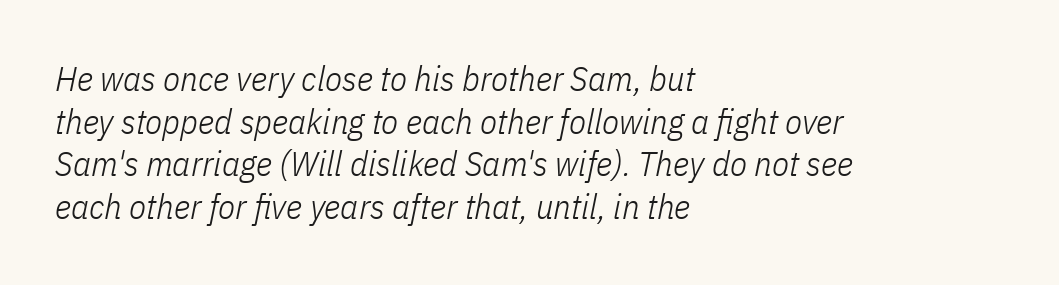
{"italic": "yes", "lean": "right", "slant_degrees": 11, "bold": "no", "weight": "light", "width": "condensed", "stroke_contrast": "low", "x_height": "medium", "monospaced": "no", "underline": "no", "align": "left", "line_spacing_ratio": 1.22, "letter_spacing": "normal", "letter_spacing_em": 0.0, "glyph_px": 35}
